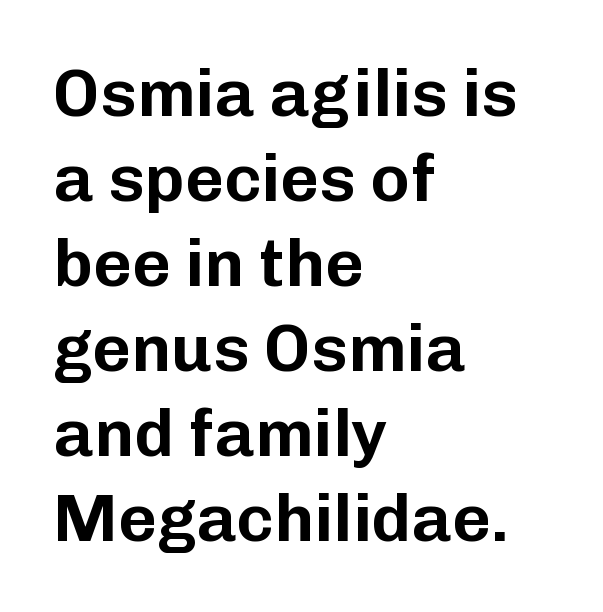
Decoration check: the copy has no underline. The letters stand upright; this is a roman face. The passage is arranged the way most books set body copy — flush left. Characters follow at the spacing the type designer built in.
